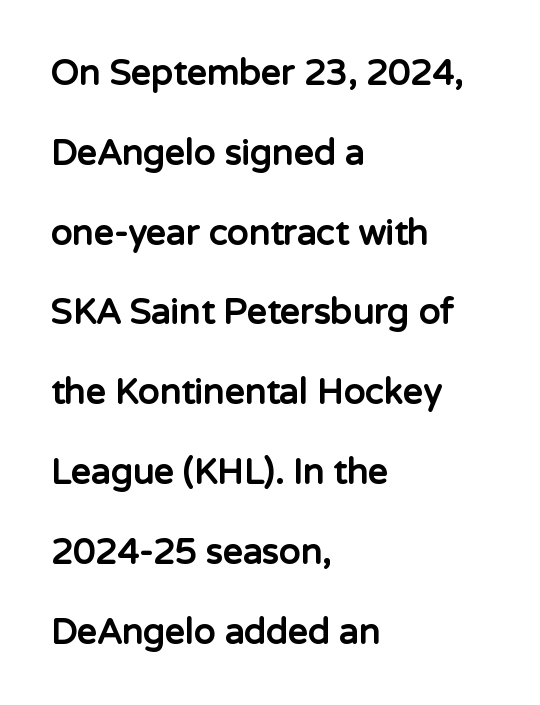
{"serif": "no", "italic": "no", "bold": "yes", "weight": "bold", "width": "normal", "stroke_contrast": "low", "x_height": "medium", "monospaced": "no", "underline": "no", "align": "left", "line_spacing": "loose", "line_spacing_ratio": 2.28, "letter_spacing": "normal", "letter_spacing_em": 0.0, "glyph_px": 35}
